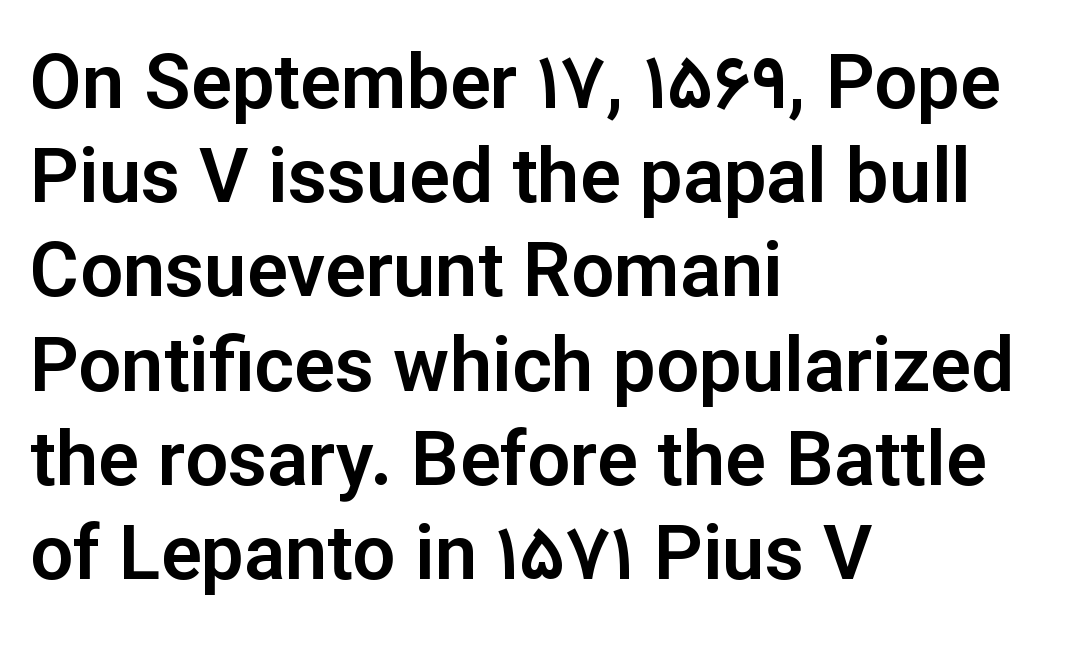
The area under the type is left untouched. This rendering uses left alignment, leaving the right contour irregular. The letters advance in unequal steps, a hallmark of proportional type. Characters follow at the spacing the type designer built in. The text was rendered using a sans face with plain stroke endings. Unlike italic type, these characters show no tilt at all.
